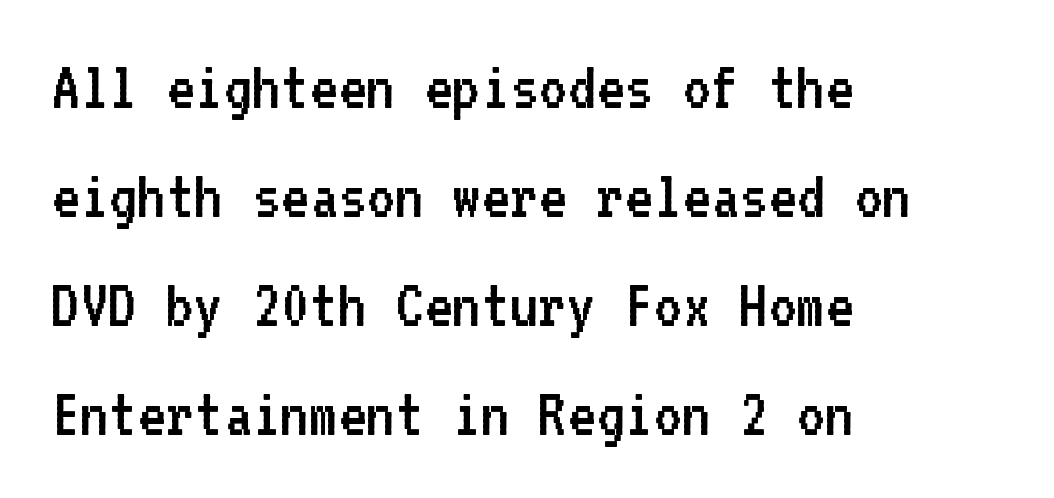
The image shows 69 px regular-weight sans-serif type, upright, monospaced; set left-aligned, normal line spacing (1.58x), normal letter spacing, not underlined; low stroke contrast and a medium x-height.
